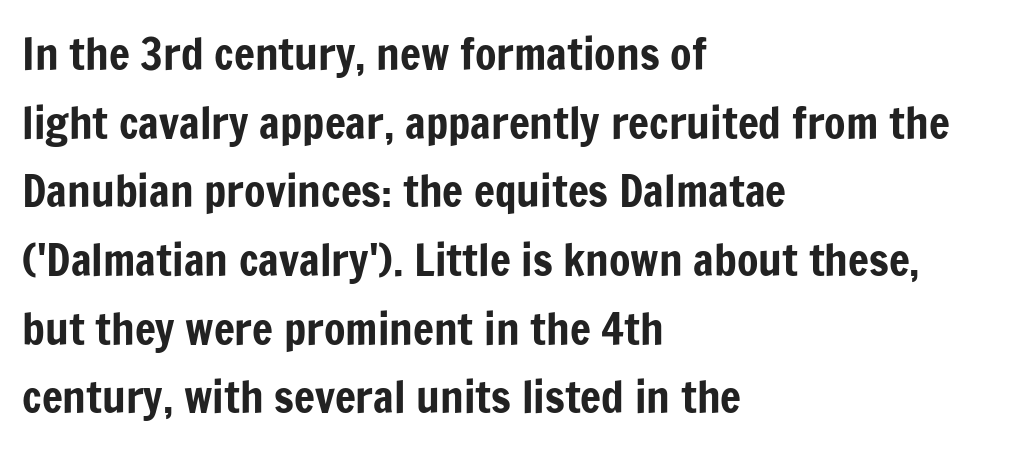
The image shows 44 px condensed sans-serif type, upright; set left-aligned, normal line spacing (1.56x), normal letter spacing, not underlined; low stroke contrast and a medium x-height.
